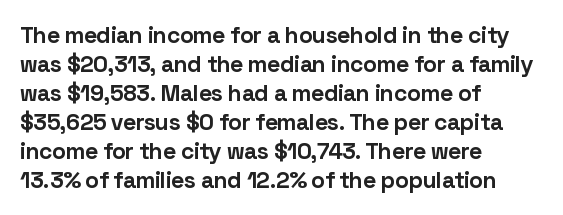
The image shows 23 px bold type, upright; set left-aligned, normal line spacing (1.26x), normal letter spacing, not underlined.
